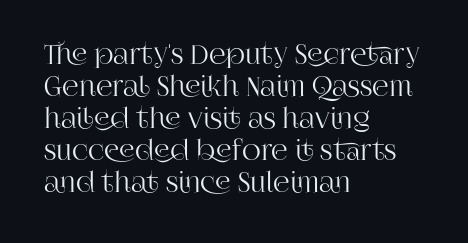
Standard letterfit; no display-style spreading of the glyphs. The string is rendered with underlining switched off. Compared with a centered layout, this one pins lines to the left instead. Vertical strokes here are truly vertical.
